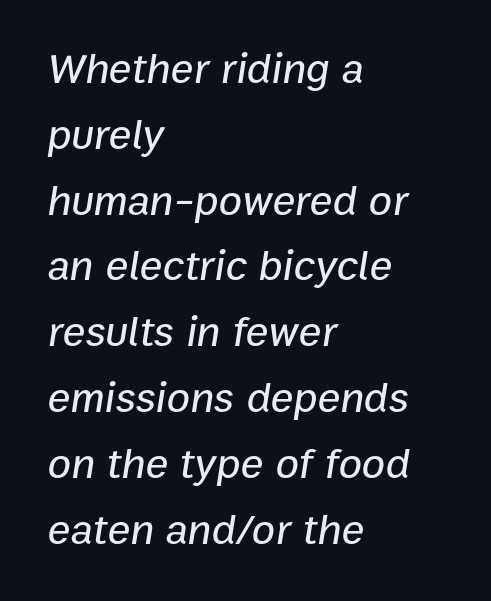
{"italic": "yes", "lean": "right", "slant_degrees": 9, "width": "normal", "stroke_contrast": "low", "x_height": "medium", "monospaced": "no", "underline": "no", "align": "left", "line_spacing": "normal", "line_spacing_ratio": 1.53, "letter_spacing": "normal", "letter_spacing_em": 0.0, "glyph_px": 43}
